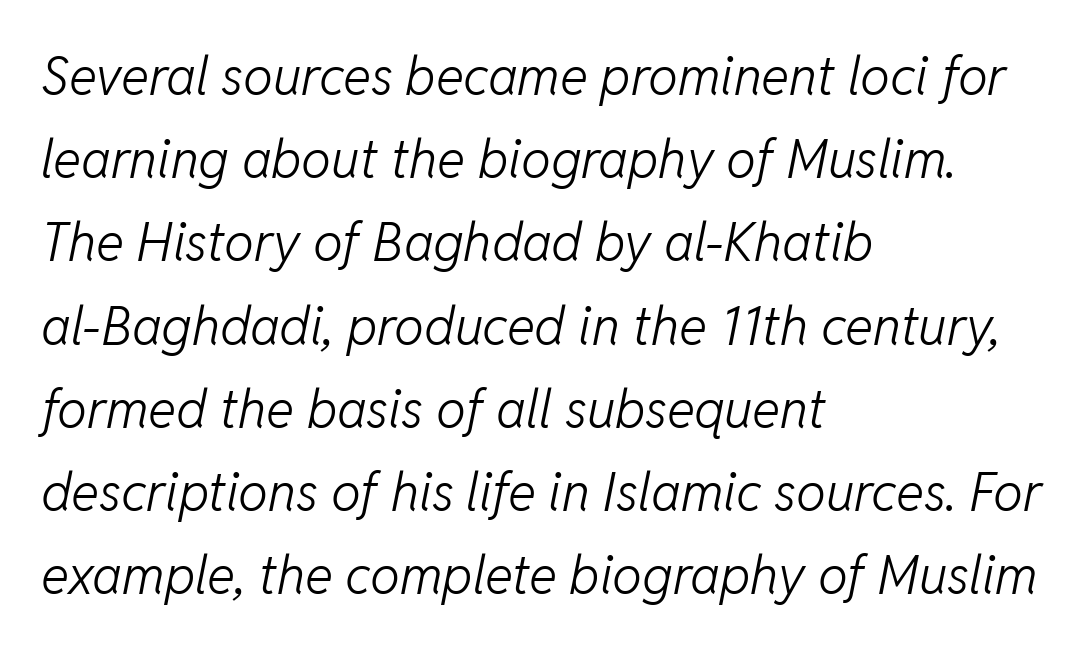
The image shows 53 px light type, italic (leaning right); set left-aligned, normal line spacing (1.57x), normal letter spacing, not underlined; low stroke contrast and a medium x-height.
